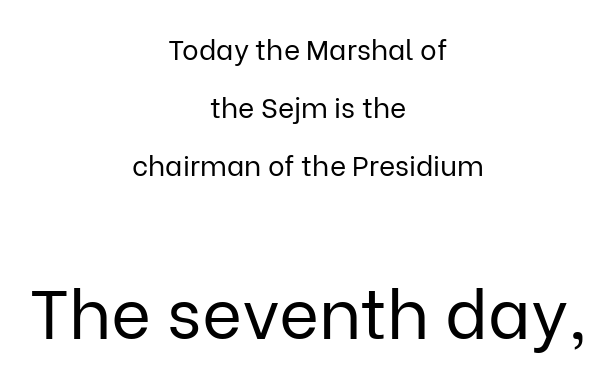
The image shows 69 px regular-weight sans-serif type, upright; set centered, loose line spacing (2.08x), normal letter spacing, not underlined; the second (bottom) block is 2.46x larger; low stroke contrast and a medium x-height.
